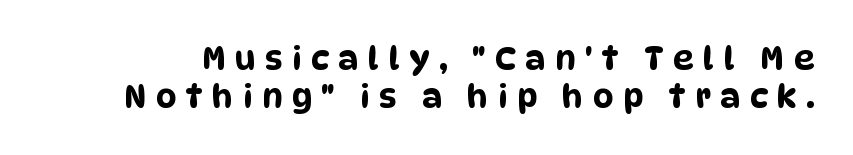
The face used here is proportionally spaced, like ordinary book or web type. This rendering features lettering with no underline. Examine the stroke ends and you'll find no serifs. The line texture is sparse and dotted thanks to wide tracking.
